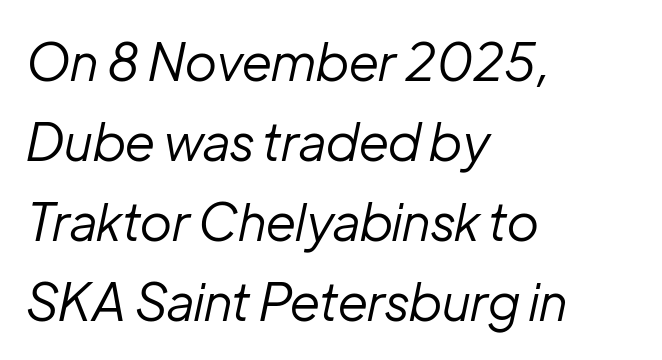
A bare baseline throughout the passage. Emphasis-style slanted type is in use. Think standard paragraph weight, or any step lighter than that. The tracking reads as untouched default to a designer's eye.
